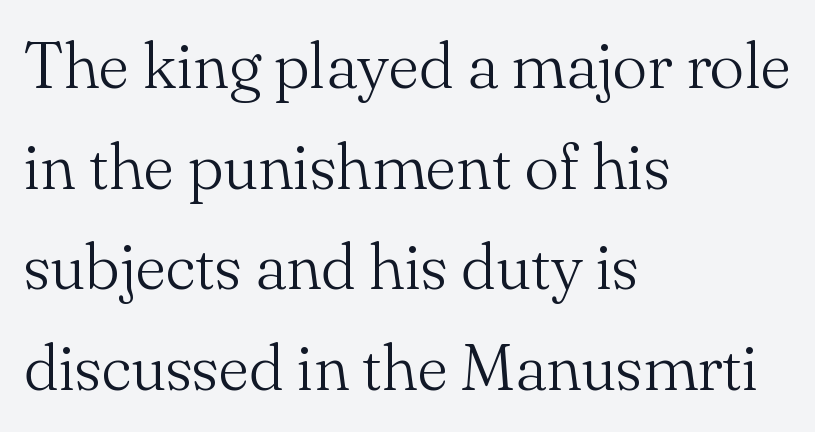
Q: Is the text bold? A: No.
Q: Is the text italic (slanted)? A: No, it is upright.
Q: Is the typeface a serif or a sans-serif typeface? A: Serif.
Q: Is the text underlined? A: No.
Q: How is the paragraph aligned? A: Left-aligned.
Q: Is the spacing between letters normal or unusually wide? A: Normal.
Q: Is the spacing between lines tight, normal or loose? A: Normal.
Q: Width (condensed, normal, or wide)? A: Normal.
Q: Stroke contrast? A: Medium.
Q: x-height? A: Small.
Q: Monospaced? A: No.
